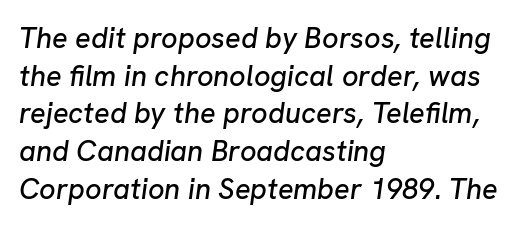
Just letters on the line, the space beneath them empty. This is oblique type, the kind used for emphasis or titles. The passage is arranged the way most books set body copy — flush left. A typesetter would call this proportional, since set widths differ per character. If you measured baseline to baseline, you'd find a middling distance.
